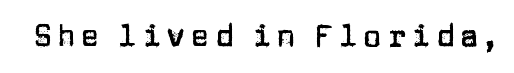
{"serif": "no", "italic": "no", "width": "normal", "stroke_contrast": "low", "x_height": "large", "monospaced": "no", "underline": "no", "letter_spacing": "wide", "letter_spacing_em": 0.2, "glyph_px": 30}
